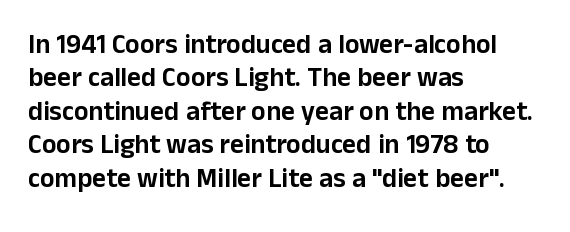
{"italic": "no", "underline": "no", "align": "left", "line_spacing_ratio": 1.24, "letter_spacing": "normal", "letter_spacing_em": 0.0, "glyph_px": 27}
